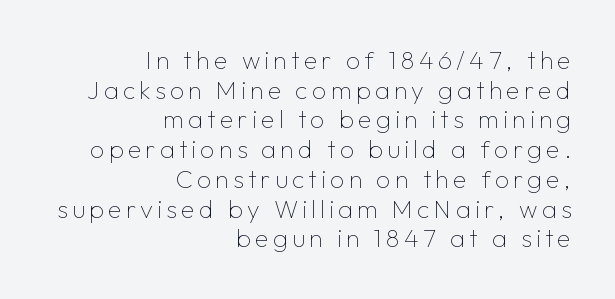
Q: Is the text bold? A: No.
Q: Is the text italic (slanted)? A: No, it is upright.
Q: Is the text underlined? A: No.
Q: How is the paragraph aligned? A: Right-aligned.
